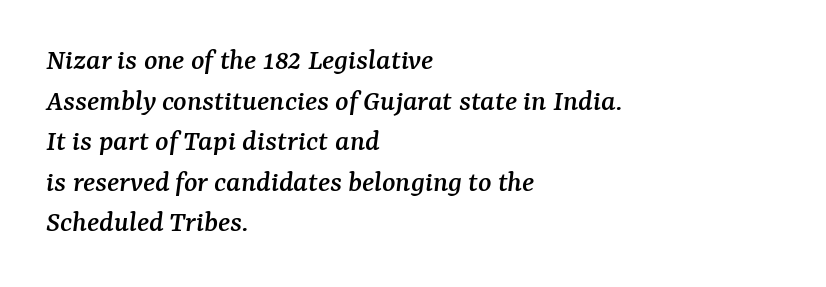
{"serif": "yes", "italic": "yes", "lean": "right", "slant_degrees": 7, "width": "normal", "stroke_contrast": "medium", "x_height": "medium", "monospaced": "no", "underline": "no", "align": "left", "line_spacing": "normal", "line_spacing_ratio": 1.31, "letter_spacing": "normal", "letter_spacing_em": 0.0, "glyph_px": 31}
